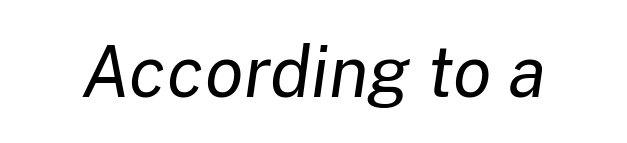
Q: Is the text bold? A: No.
Q: Is the text italic (slanted)? A: Yes, it leans right by about 8 degrees.
Q: Is the text underlined? A: No.
Q: Is the spacing between letters normal or unusually wide? A: Normal.
Q: Width (condensed, normal, or wide)? A: Normal.
Q: Stroke contrast? A: Low.
Q: x-height? A: Medium.
Q: Monospaced? A: No.
